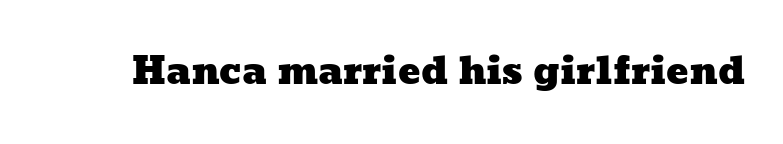
{"width": "wide", "stroke_contrast": "low", "x_height": "medium", "monospaced": "no", "underline": "no", "letter_spacing": "normal", "letter_spacing_em": 0.0, "glyph_px": 37}
